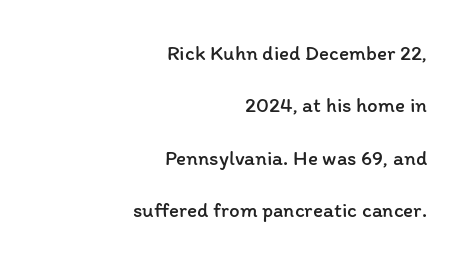
There is no visible air inserted between adjacent glyphs. Notice how the stems are strictly vertical — no italics here. Layout note: lines flush right. Descenders hang freely into open space.
